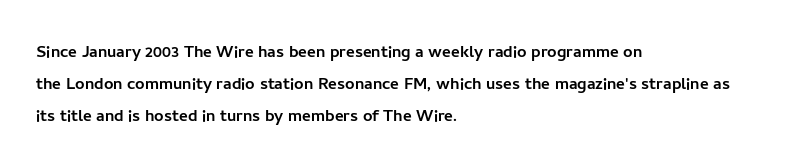
Layout note: lines flush left. The string is rendered with underlining switched off. The line texture is even and compact thanks to regular tracking. A roman cut, with each character standing at attention. The space between consecutive lines is moderate.
